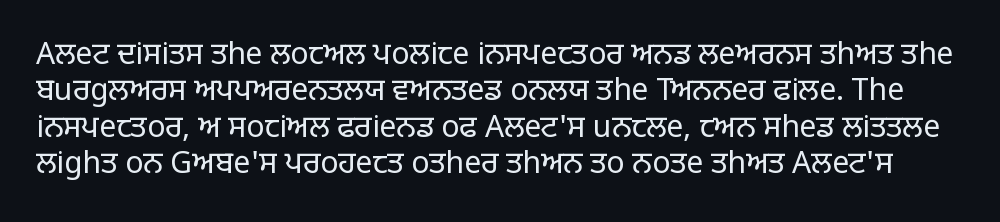
{"serif": "no", "italic": "no", "bold": "no", "weight": "regular", "width": "normal", "stroke_contrast": "low", "x_height": "large", "monospaced": "no", "underline": "no", "line_spacing_ratio": 1.21, "letter_spacing": "normal", "letter_spacing_em": 0.0, "glyph_px": 30}
